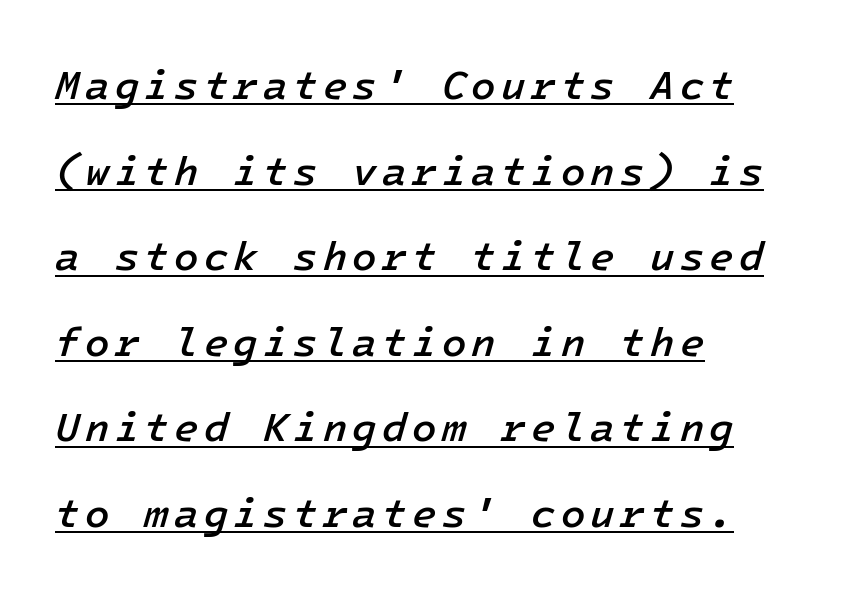
Posture: slanted. The paragraph has a hard left edge and a soft right edge. These lines carry some extra weight — a demibold, not a full bold. Airy leading.
